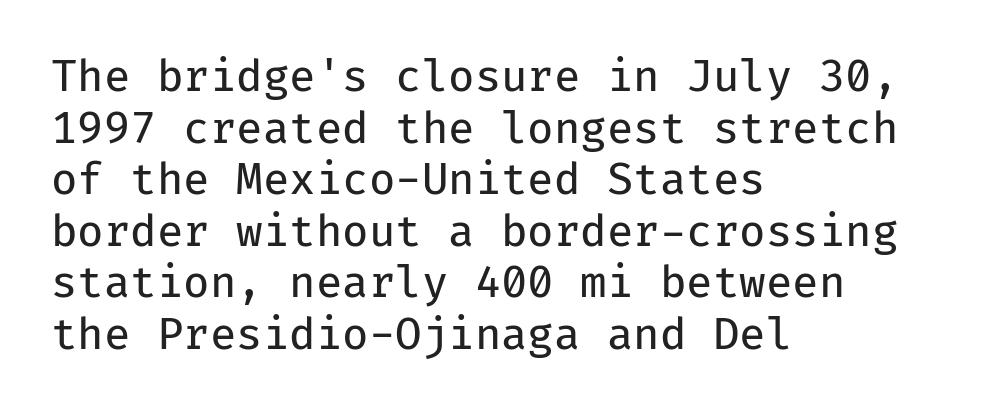
The image shows 43 px regular-weight sans-serif type, upright, monospaced; set left-aligned, line spacing 1.2x, normal letter spacing, not underlined; low stroke contrast and a medium x-height.
